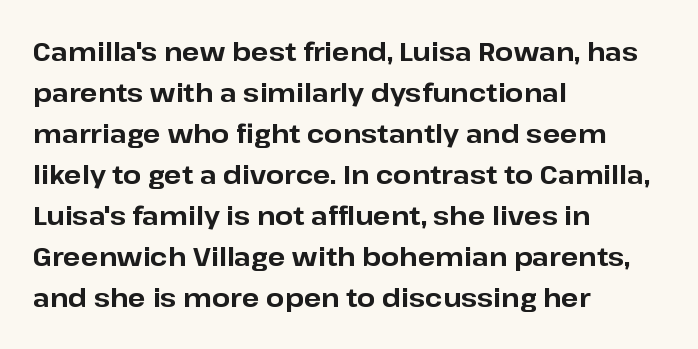
{"italic": "no", "bold": "yes", "underline": "no", "align": "left", "line_spacing": "normal", "line_spacing_ratio": 1.58, "letter_spacing": "normal", "letter_spacing_em": 0.0, "glyph_px": 26}
